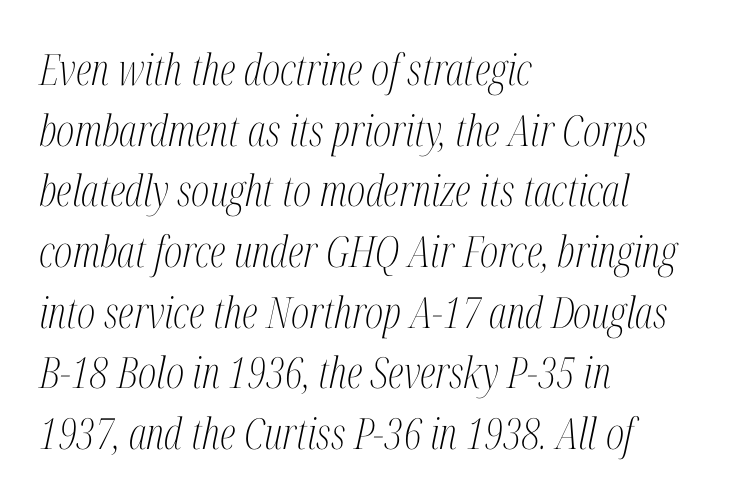
Notice how the passage keeps a crisp vertical edge on the left only. The typeface chosen for these lines features serifs. These lines are rendered in a variable-pitch font. Line spacing here is normal.
